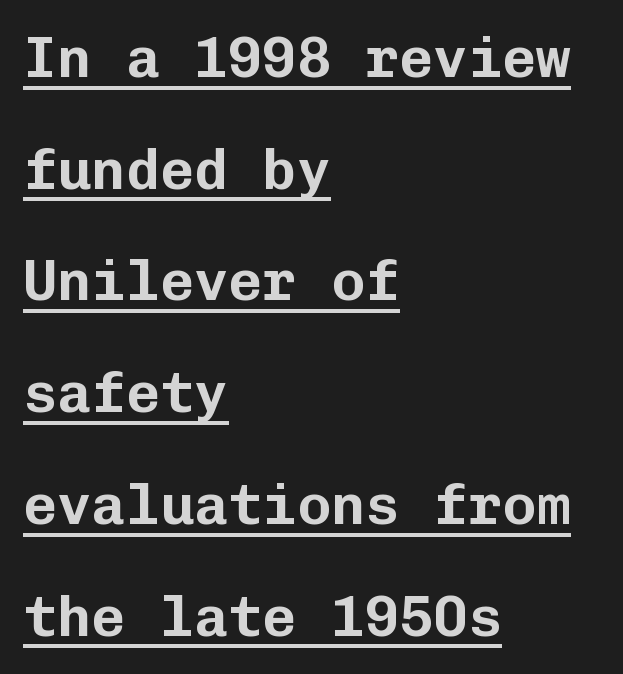
{"serif": "no", "italic": "no", "width": "normal", "stroke_contrast": "low", "x_height": "medium", "monospaced": "yes", "underline": "yes", "align": "left", "line_spacing": "loose", "line_spacing_ratio": 1.96, "letter_spacing": "normal", "letter_spacing_em": 0.0, "glyph_px": 57}
